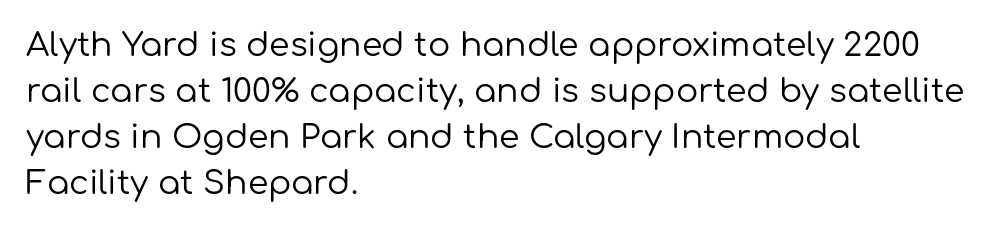
The image shows 33 px regular-weight sans-serif type, upright; set left-aligned, normal line spacing (1.39x), normal letter spacing, not underlined; low stroke contrast and a medium x-height.
